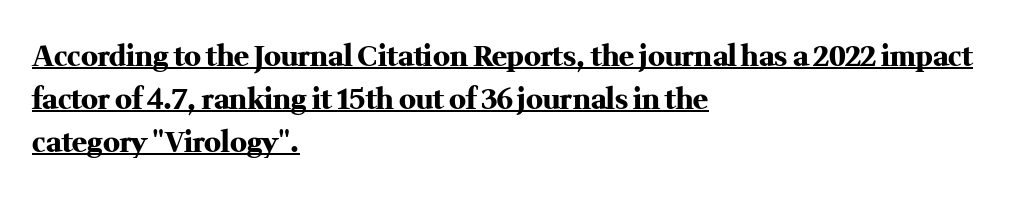
The image shows 28 px heavy serif type, upright; set left-aligned, normal line spacing (1.54x), normal letter spacing, underlined; medium stroke contrast and a medium x-height.
